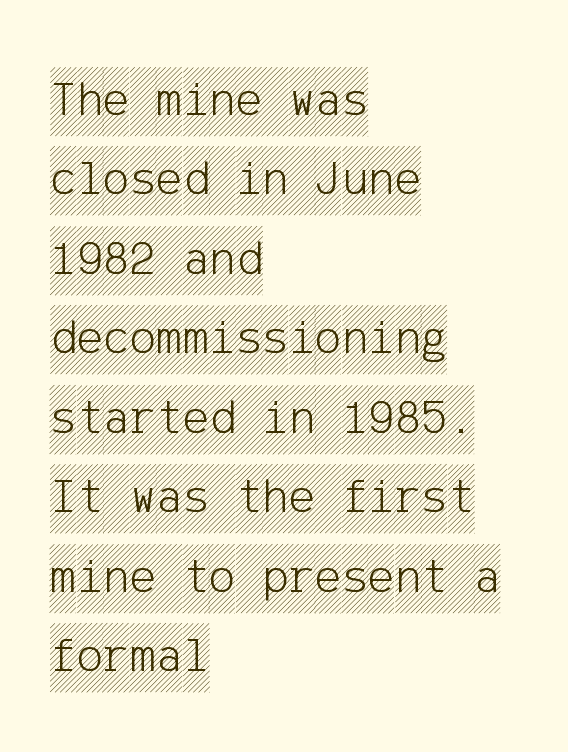
This sample keeps an unexceptional amount of space between lines. Do the letters lean? They stand straight. The baseline area is clear. A typesetter would call this zero additional tracking. Horizontal alignment here is leftward, the default for most running prose.
